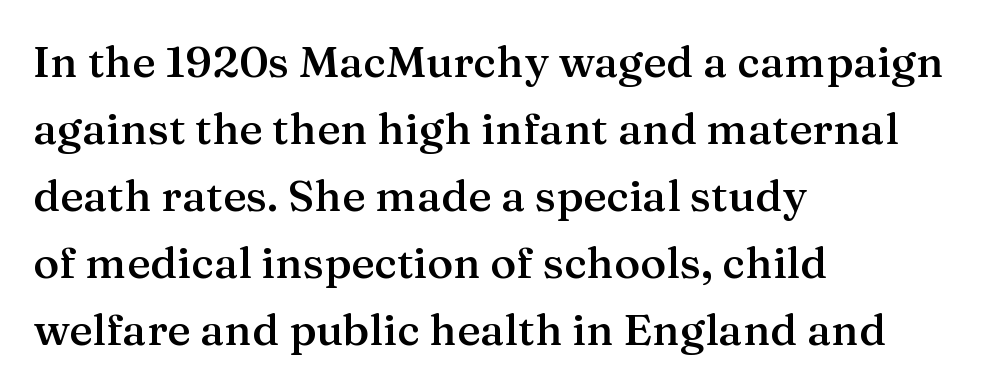
Is this a fixed-width face? No — the glyphs have proportional, varying widths. Weight: semibold (demi). Leading matches the norm, producing a regular column. The paragraph has a hard left edge and a soft right edge.
